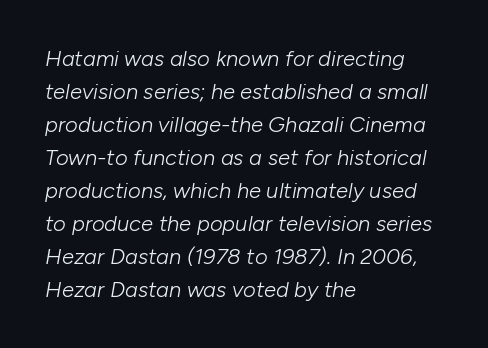
The image shows 22 px text type, italic (leaning right); set left-aligned, normal line spacing (1.5x), normal letter spacing, not underlined.
